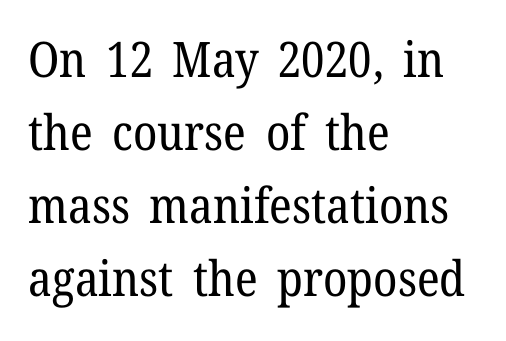
{"serif": "yes", "italic": "no", "bold": "no", "weight": "regular", "width": "normal", "stroke_contrast": "low", "x_height": "medium", "monospaced": "no", "underline": "no", "align": "left", "line_spacing": "normal", "line_spacing_ratio": 1.49, "letter_spacing": "normal", "letter_spacing_em": 0.0, "glyph_px": 49}
